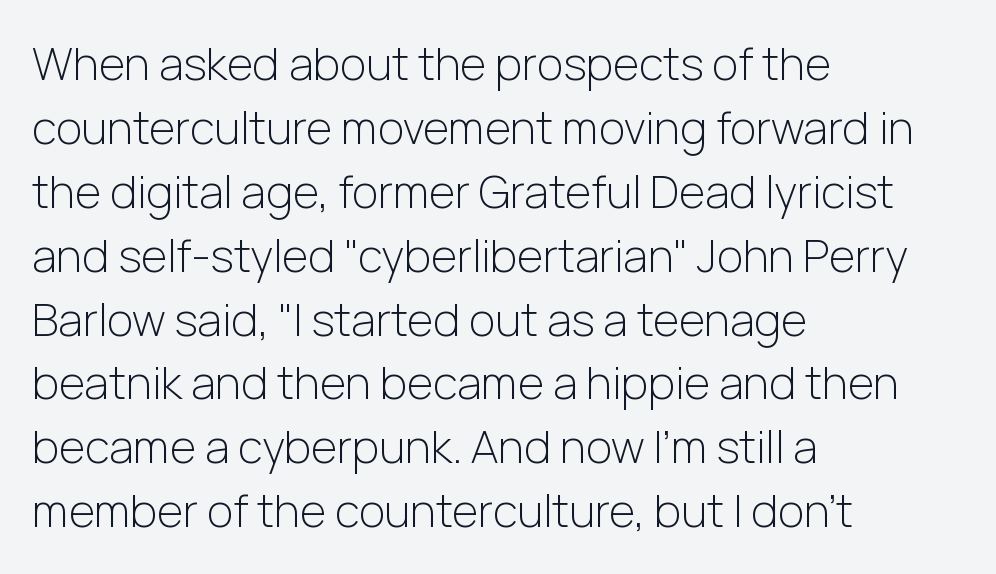
Nope, not italic — everything's standing straight. The designer left line spacing at the default. Glance below the letters and you will spot only blank space. Does extra space separate the letters? No, they use regular spacing.
